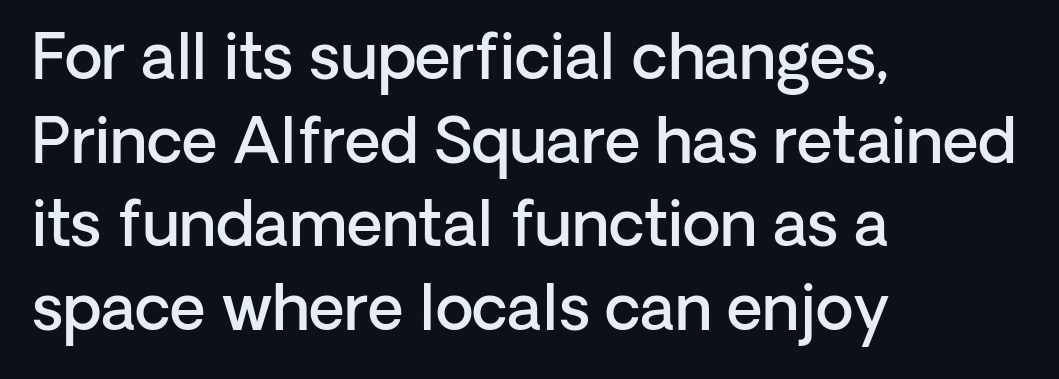
Q: Is the text bold? A: Semi-bold.
Q: Is the text italic (slanted)? A: No, it is upright.
Q: Is the typeface a serif or a sans-serif typeface? A: Sans-serif.
Q: Is the text underlined? A: No.
Q: How is the paragraph aligned? A: Left-aligned.
Q: Is the spacing between letters normal or unusually wide? A: Normal.
Q: Is the spacing between lines tight, normal or loose? A: Normal.
Q: Width (condensed, normal, or wide)? A: Normal.
Q: Stroke contrast? A: Low.
Q: x-height? A: Medium.
Q: Monospaced? A: No.
